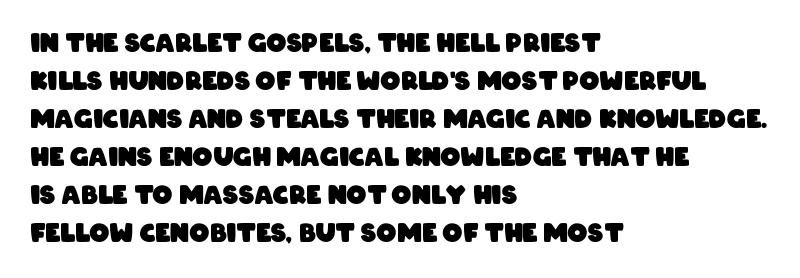
The image shows 25 px bold type; set left-aligned, normal line spacing (1.52x), normal letter spacing, not underlined.
